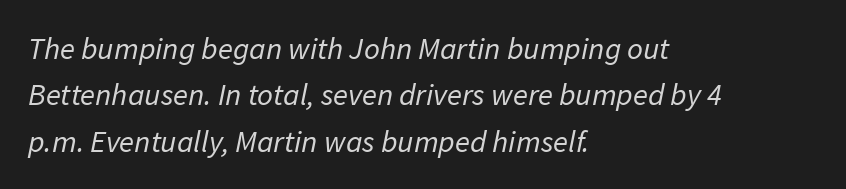
Students, note that the glyphs here touch the page at normal intervals. In terms of leading, this rendering sits right in the middle. The font is comparable to plain body text, perhaps lighter. I'd call this a sans setting — the letters go barefoot. In CSS terms this would be text-align: left. Proportional: the letters do not fall into vertical columns.
